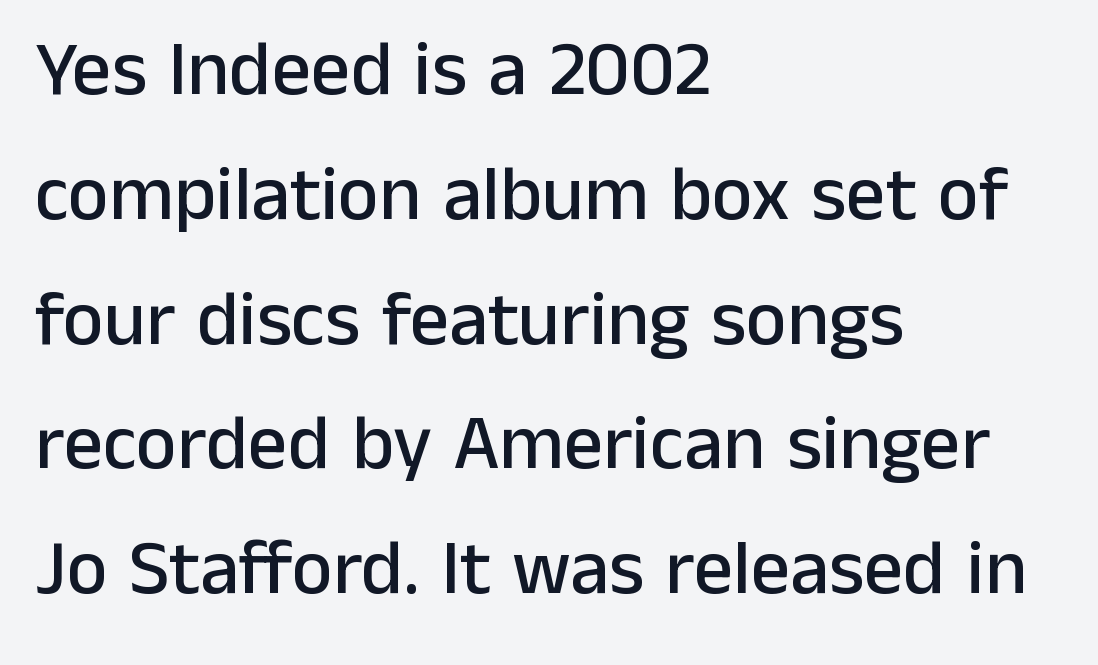
Q: Is the text italic (slanted)? A: No, it is upright.
Q: Is the typeface a serif or a sans-serif typeface? A: Sans-serif.
Q: Is the text underlined? A: No.
Q: How is the paragraph aligned? A: Left-aligned.
Q: Is the spacing between letters normal or unusually wide? A: Normal.
Q: Is the spacing between lines tight, normal or loose? A: Normal.
Q: Width (condensed, normal, or wide)? A: Normal.
Q: Stroke contrast? A: Low.
Q: x-height? A: Medium.
Q: Monospaced? A: No.
